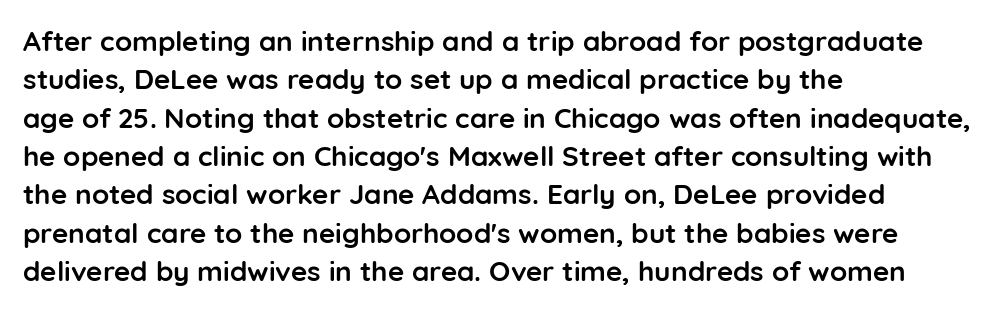
{"serif": "no", "italic": "no", "bold": "yes", "weight": "semibold", "width": "normal", "stroke_contrast": "low", "x_height": "medium", "monospaced": "no", "underline": "no", "align": "left", "line_spacing": "normal", "line_spacing_ratio": 1.37, "letter_spacing": "normal", "letter_spacing_em": 0.0, "glyph_px": 28}
